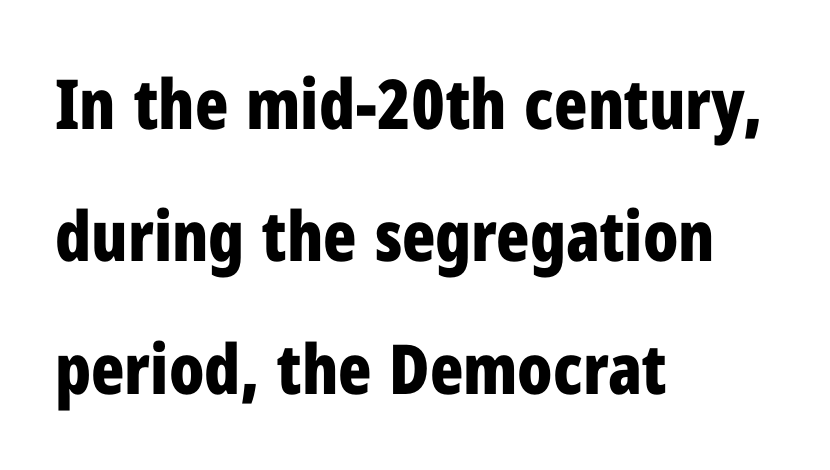
You'd pick this weight for a headline — it's a proper bold. Where is the straight margin? On the left. The line-height multiplier appears high, well above default. The font's upright variant was chosen for this text. Varying glyph widths throughout — classic text-font behaviour. You can tell from the bare stems that sans-serif type was used.
